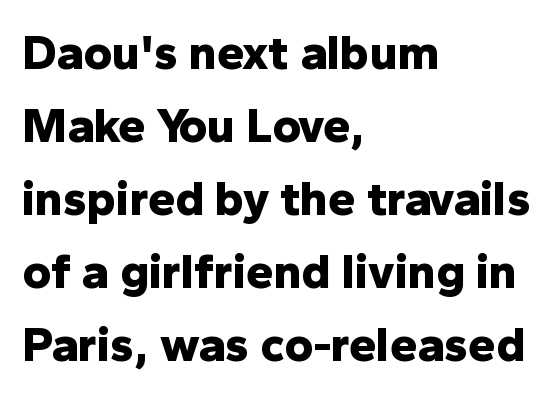
{"serif": "no", "italic": "no", "bold": "yes", "weight": "bold", "width": "normal", "stroke_contrast": "low", "x_height": "medium", "monospaced": "no", "underline": "no", "align": "left", "line_spacing": "normal", "line_spacing_ratio": 1.49, "letter_spacing": "normal", "letter_spacing_em": 0.0, "glyph_px": 49}
